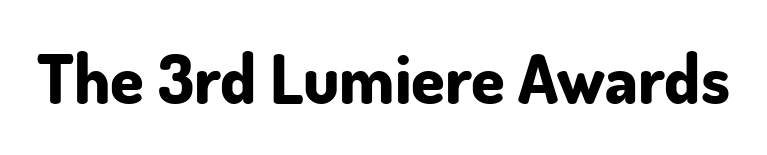
Q: Is the text bold? A: Yes.
Q: Is the text italic (slanted)? A: No, it is upright.
Q: Is the typeface a serif or a sans-serif typeface? A: Sans-serif.
Q: Is the text underlined? A: No.
Q: Is the spacing between letters normal or unusually wide? A: Normal.
Q: Width (condensed, normal, or wide)? A: Normal.
Q: Stroke contrast? A: Low.
Q: x-height? A: Small.
Q: Monospaced? A: No.
